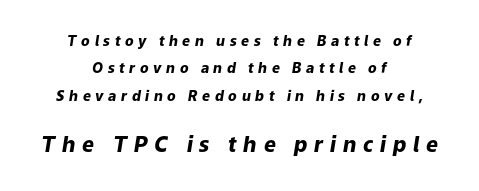
Q: Is the text bold? A: Yes.
Q: Is the text italic (slanted)? A: Yes, it leans right by about 9 degrees.
Q: Is the text underlined? A: No.
Q: How is the paragraph aligned? A: Centered.
Q: Is the spacing between letters normal or unusually wide? A: Unusually wide.
Q: Is the spacing between lines tight, normal or loose? A: Loose.
Q: Which block of text is set in a larger size, the first (top) or the second (bottom)? A: The second (bottom) one.
